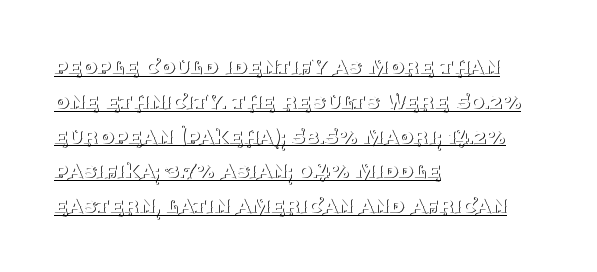
Students, observe the line beneath the letters — that is underlining. Counters stay open thanks to moderate or lighter strokes. The horizontal fit of the characters is conventional and even. Horizontally, the lines are justified to the leading edge only. Is there much room between lines? A standard amount, neither cramped nor airy. The font's upright variant was chosen for this text.
